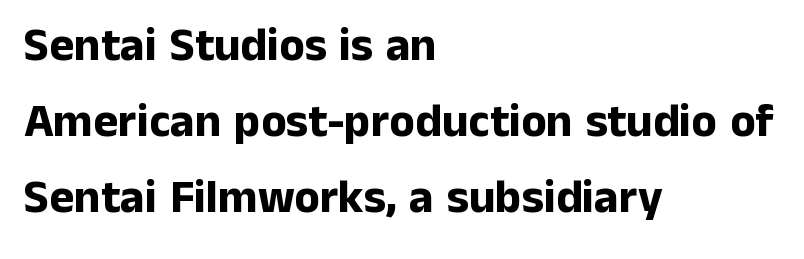
{"serif": "no", "italic": "no", "bold": "yes", "weight": "bold", "width": "normal", "stroke_contrast": "low", "x_height": "medium", "monospaced": "no", "underline": "no", "align": "left", "line_spacing": "normal", "line_spacing_ratio": 1.62, "letter_spacing": "normal", "letter_spacing_em": 0.0, "glyph_px": 47}
